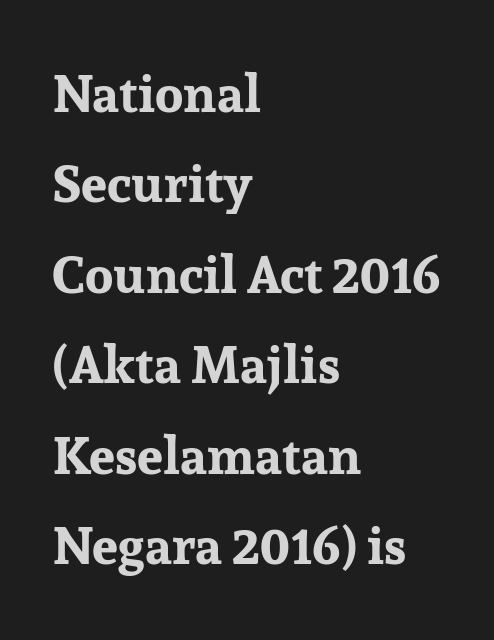
Typesetter's note: full bold, strokes at maximum text heaviness. You could not count columns in this text — the font is proportionally spaced. The setting favours the left margin, as ordinary paragraphs usually do. Here the glyphs are tracked normally, forming tight word shapes. The words here are not underlined.
